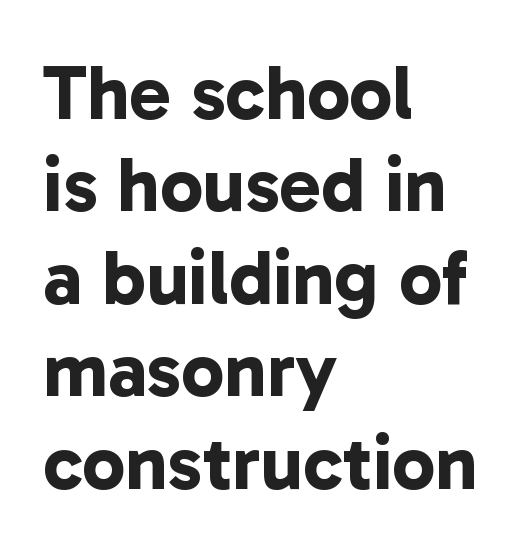
The image shows 77 px bold sans-serif type; set left-aligned, line spacing 1.2x, normal letter spacing, not underlined; low stroke contrast and a medium x-height.
